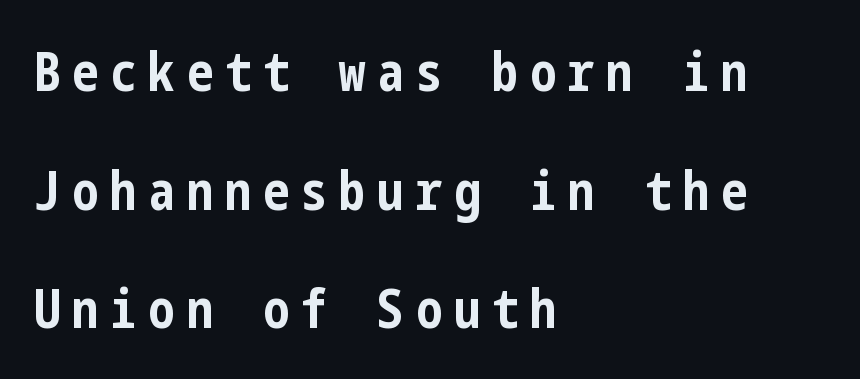
{"serif": "no", "italic": "no", "bold": "yes", "weight": "bold", "width": "condensed", "stroke_contrast": "low", "x_height": "medium", "underline": "no", "align": "left", "line_spacing": "loose", "line_spacing_ratio": 2.24, "letter_spacing": "wide", "letter_spacing_em": 0.22, "glyph_px": 53}
